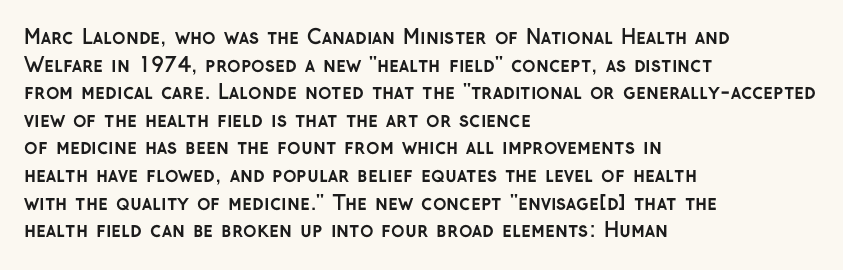
The image shows 20 px bold type, upright; set left-aligned, normal line spacing (1.38x), normal letter spacing, not underlined.
